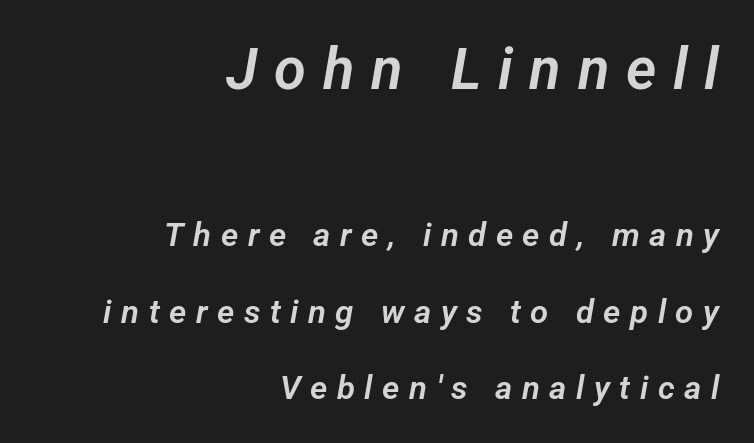
{"serif": "no", "width": "normal", "stroke_contrast": "low", "x_height": "medium", "monospaced": "no", "underline": "no", "align": "right", "line_spacing": "loose", "line_spacing_ratio": 2.31, "letter_spacing": "wide", "letter_spacing_em": 0.29, "larger_block": "first", "size_ratio": 1.76, "glyph_px": 58}
